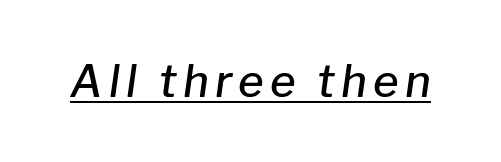
Q: Is the text bold? A: Semi-bold.
Q: Is the text italic (slanted)? A: Yes, it leans right by about 8 degrees.
Q: Is the text underlined? A: Yes.
Q: Width (condensed, normal, or wide)? A: Normal.
Q: Stroke contrast? A: Low.
Q: x-height? A: Medium.
Q: Monospaced? A: No.
